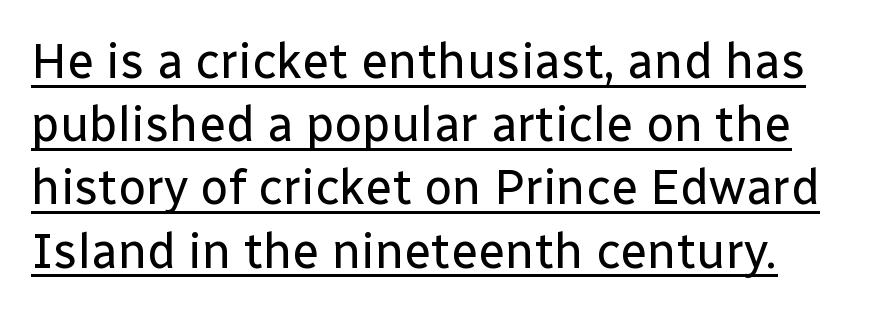
Q: Is the text bold? A: No.
Q: Is the text italic (slanted)? A: No, it is upright.
Q: Is the typeface a serif or a sans-serif typeface? A: Sans-serif.
Q: Is the text underlined? A: Yes.
Q: Is the spacing between letters normal or unusually wide? A: Normal.
Q: Is the spacing between lines tight, normal or loose? A: Normal.
Q: Width (condensed, normal, or wide)? A: Normal.
Q: Stroke contrast? A: Low.
Q: x-height? A: Medium.
Q: Monospaced? A: No.
